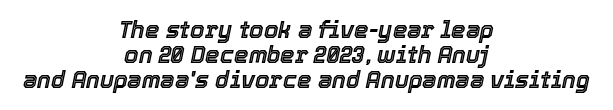
Q: Is the text italic (slanted)? A: Yes, it leans right by about 12 degrees.
Q: Is the text underlined? A: No.
Q: How is the paragraph aligned? A: Centered.
Q: Is the spacing between letters normal or unusually wide? A: Normal.
Q: Is the spacing between lines tight, normal or loose? A: Tight.
